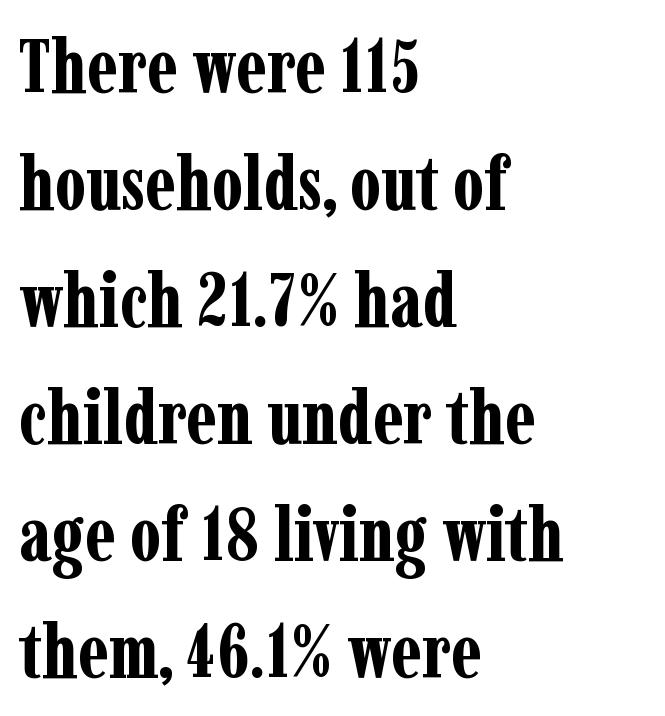
The image shows 76 px bold, condensed serif type, upright; set left-aligned, normal line spacing (1.54x), normal letter spacing, not underlined; low stroke contrast and a medium x-height.
